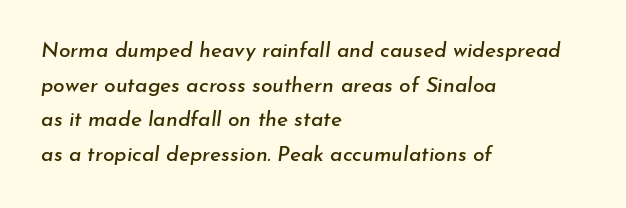
The image shows 21 px text type, italic (leaning right); set left-aligned, normal line spacing (1.65x), normal letter spacing, not underlined.
